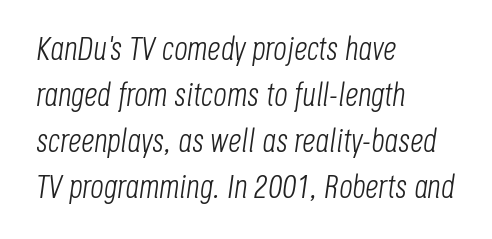
The image shows 33 px light, condensed type, italic (leaning right); set left-aligned, normal line spacing (1.39x), normal letter spacing, not underlined; low stroke contrast and a large x-height.
